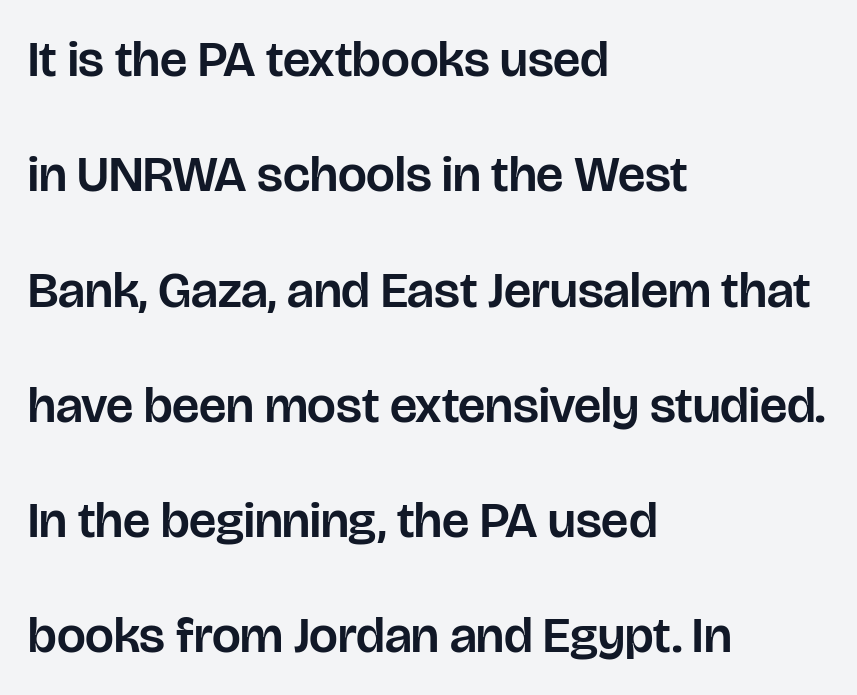
Note the varied advance widths — an 'i' is clearly narrower than an 'm'. Does the leading feel generous? Absolutely, it's lavish. Is the letter spacing exaggerated? No — it looks like the ordinary default. The rag falls on the right side of this text block. Each row of text sits above clean, open space. The letters stand straight up with perfectly vertical stems.
